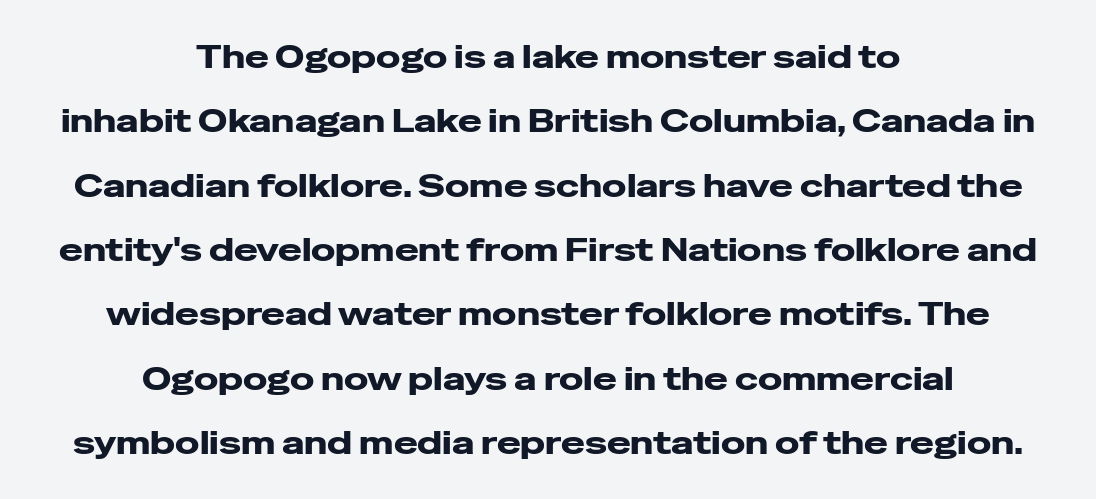
The letters carry no serifs — their stems end cleanly without finishing strokes. The paragraph has two soft edges and a firm central axis. Check the space under the baseline: it is left empty. A typesetter would call this proportional, since set widths differ per character. The letters sit at their default tracking, neither squeezed nor spread. Vertical spacing — loose.
